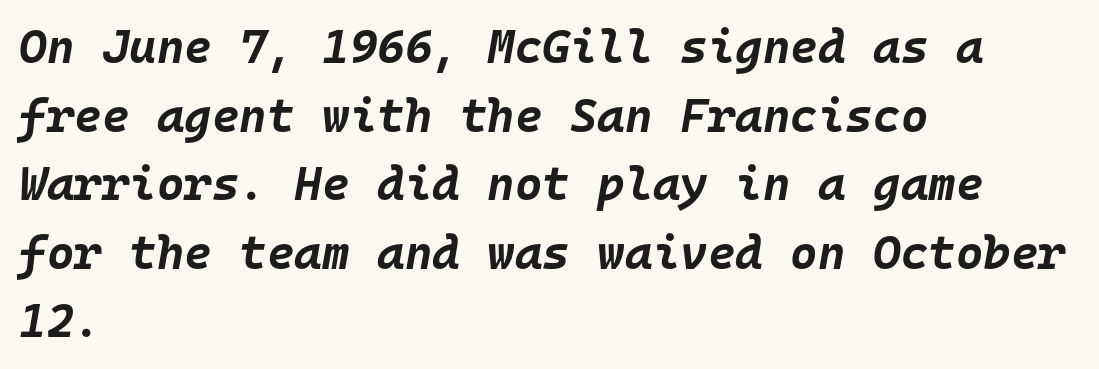
Horizontal alignment here is leftward, the default for most running prose. A typesetter would call this leading conventional body-copy spacing. Standard letterfit; no display-style spreading of the glyphs. Emphasis by weight is at full strength: bold.
